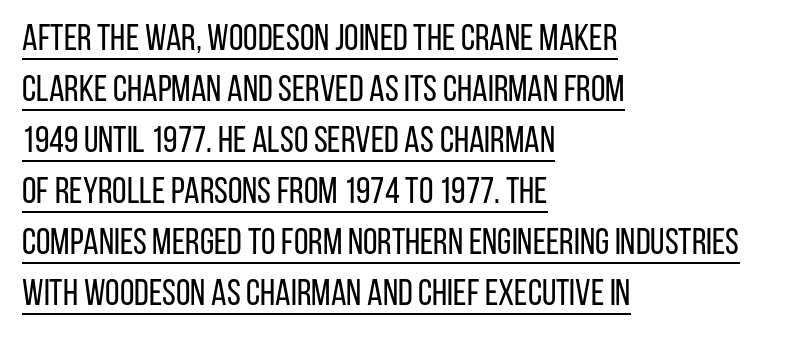
The rendered words wear a rule along their underside. Tracking value appears to be zero — textbook default spacing. In terms of letterform style, serifs are entirely absent. You could not count columns in this text — the font is proportionally spaced. This sample is left-justified, so line endings fall wherever the words run out. Counters stay open thanks to moderate or lighter strokes.
